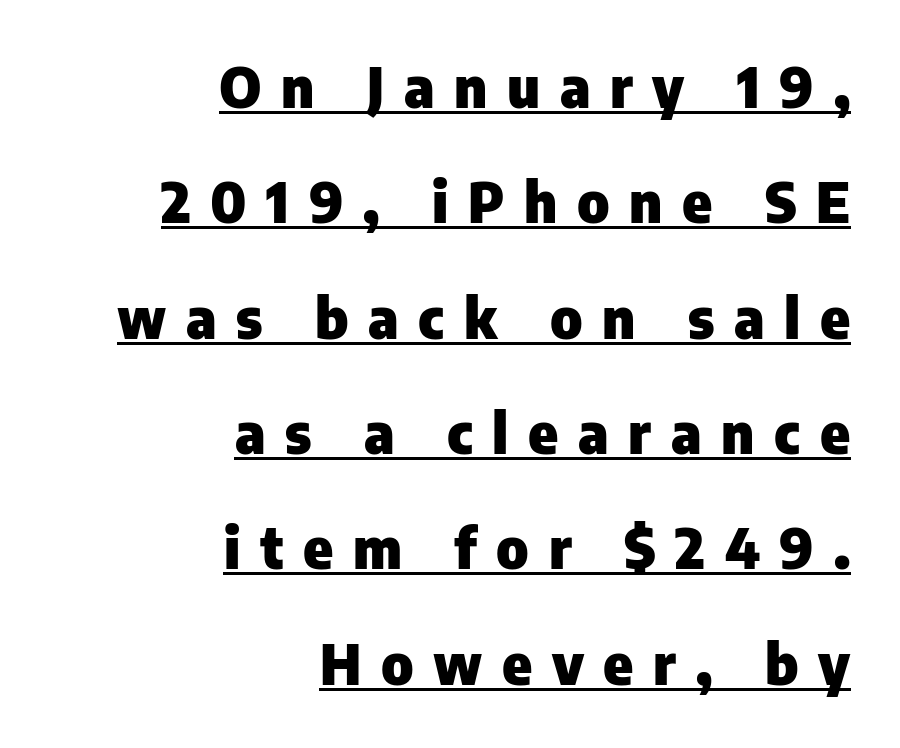
Q: Is the text bold? A: Yes.
Q: Is the text italic (slanted)? A: No, it is upright.
Q: Is the typeface a serif or a sans-serif typeface? A: Sans-serif.
Q: Is the text underlined? A: Yes.
Q: How is the paragraph aligned? A: Right-aligned.
Q: Is the spacing between letters normal or unusually wide? A: Unusually wide.
Q: Is the spacing between lines tight, normal or loose? A: Loose.
Q: Width (condensed, normal, or wide)? A: Normal.
Q: Stroke contrast? A: Low.
Q: x-height? A: Medium.
Q: Monospaced? A: No.
